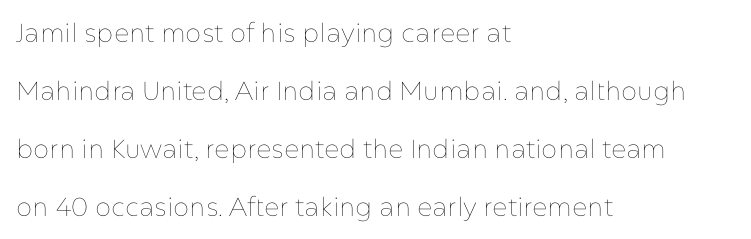
The image shows 26 px text type, upright; set left-aligned, loose line spacing (2.23x), normal letter spacing, not underlined.
